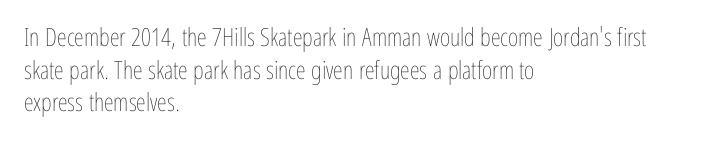
The image shows 25 px text type, upright; set left-aligned, normal line spacing (1.31x), normal letter spacing, not underlined.
